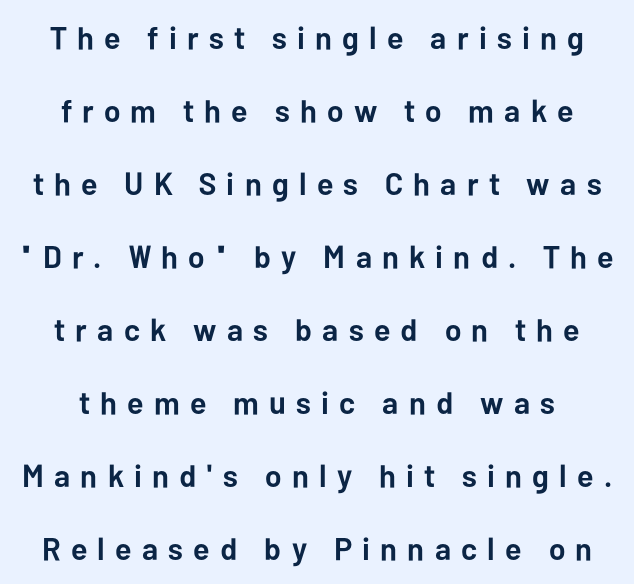
{"serif": "no", "italic": "no", "bold": "yes", "weight": "semibold", "width": "normal", "stroke_contrast": "low", "x_height": "medium", "monospaced": "no", "underline": "no", "line_spacing": "loose", "line_spacing_ratio": 2.28, "letter_spacing": "wide", "letter_spacing_em": 0.32, "glyph_px": 32}
